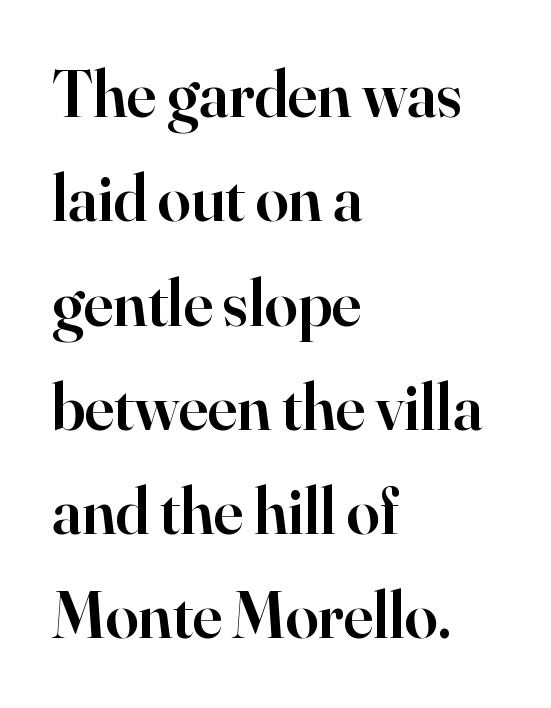
Q: Is the text bold? A: Semi-bold.
Q: Is the text italic (slanted)? A: No, it is upright.
Q: Is the typeface a serif or a sans-serif typeface? A: Serif.
Q: Is the text underlined? A: No.
Q: How is the paragraph aligned? A: Left-aligned.
Q: Is the spacing between letters normal or unusually wide? A: Normal.
Q: Is the spacing between lines tight, normal or loose? A: Normal.
Q: Width (condensed, normal, or wide)? A: Normal.
Q: Stroke contrast? A: High.
Q: x-height? A: Small.
Q: Monospaced? A: No.
